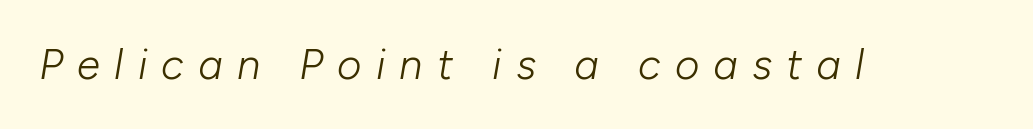
{"italic": "yes", "lean": "right", "slant_degrees": 10, "bold": "no", "weight": "light", "width": "normal", "stroke_contrast": "low", "x_height": "medium", "monospaced": "no", "underline": "no", "letter_spacing": "wide", "letter_spacing_em": 0.34, "glyph_px": 42}
